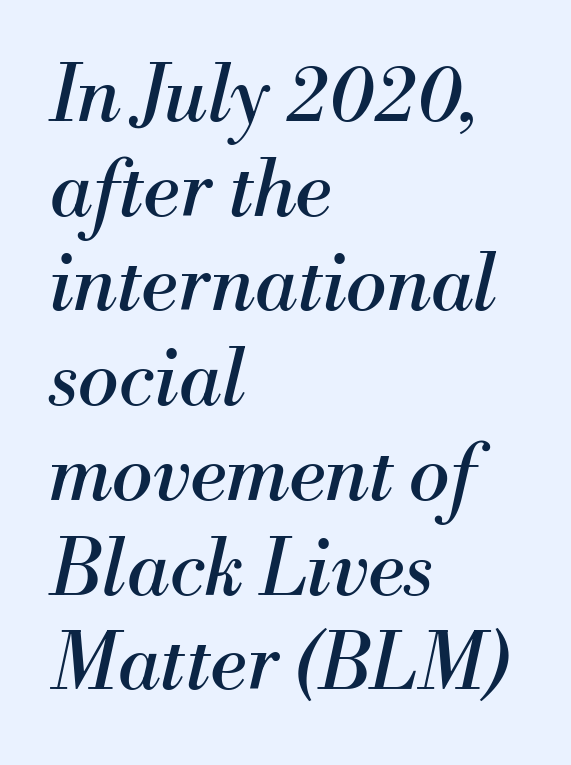
Weight: regular or lighter. The words here are not underlined. A serif font was chosen for this passage. The letters sit at their default tracking, neither squeezed nor spread.
